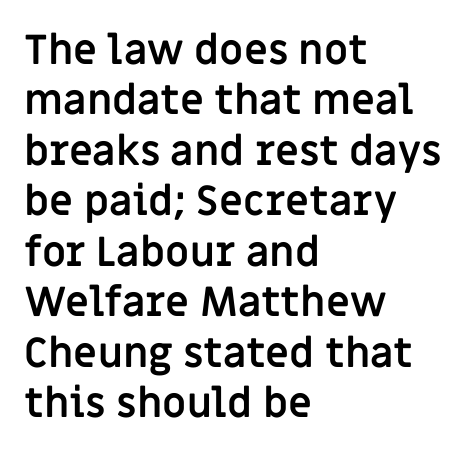
The image shows 41 px semibold sans-serif type, upright; set left-aligned, line spacing 1.23x, normal letter spacing, not underlined; low stroke contrast and a large x-height.
